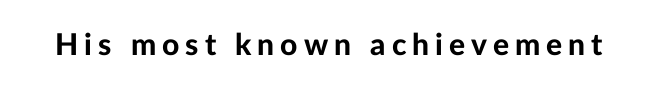
The image shows 30 px bold sans-serif type, upright; set unusually wide letter spacing (+0.2 em), not underlined; low stroke contrast and a medium x-height.
